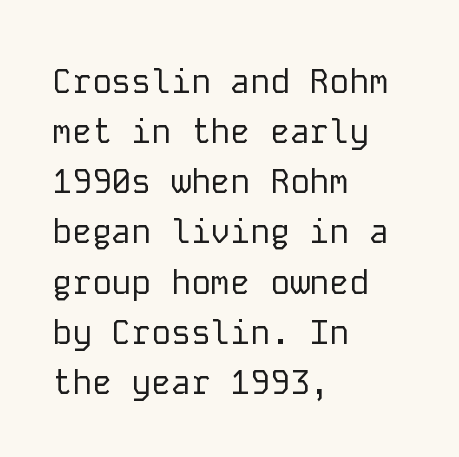
{"serif": "no", "italic": "no", "bold": "no", "weight": "regular", "width": "normal", "stroke_contrast": "low", "x_height": "medium", "monospaced": "yes", "underline": "no", "align": "left", "line_spacing": "normal", "line_spacing_ratio": 1.52, "letter_spacing": "normal", "letter_spacing_em": 0.0, "glyph_px": 33}
